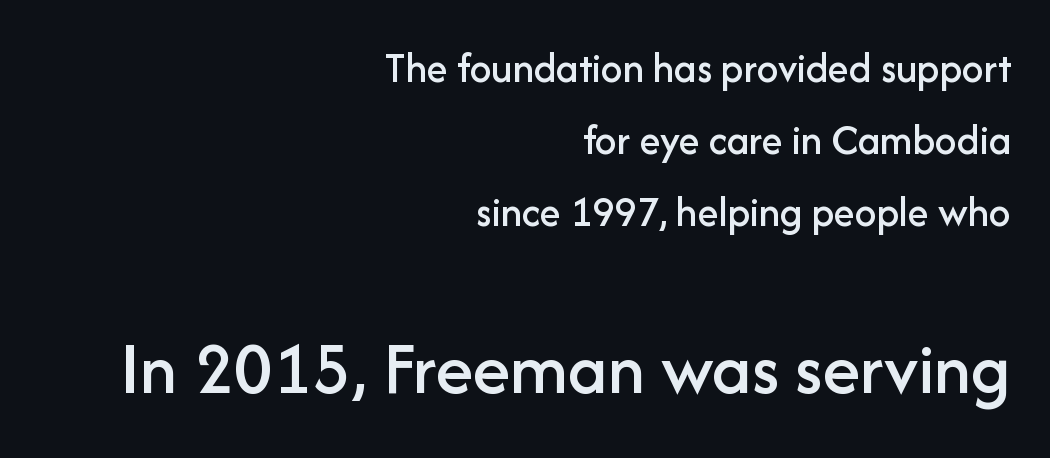
Q: Is the text italic (slanted)? A: No, it is upright.
Q: Is the typeface a serif or a sans-serif typeface? A: Sans-serif.
Q: Is the text underlined? A: No.
Q: How is the paragraph aligned? A: Right-aligned.
Q: Is the spacing between letters normal or unusually wide? A: Normal.
Q: Is the spacing between lines tight, normal or loose? A: Normal.
Q: Which block of text is set in a larger size, the first (top) or the second (bottom)? A: The second (bottom) one.
Q: Width (condensed, normal, or wide)? A: Normal.
Q: Stroke contrast? A: Low.
Q: x-height? A: Medium.
Q: Monospaced? A: No.
